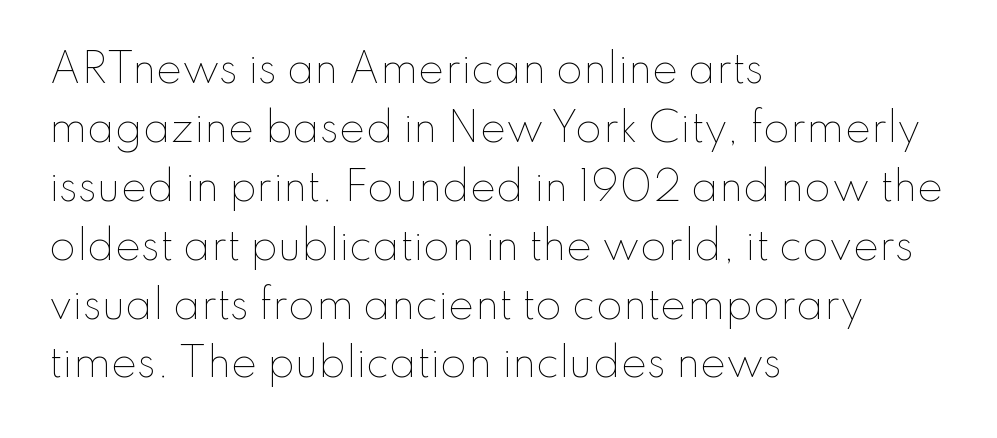
The image shows 39 px thin type, upright; set left-aligned, normal line spacing (1.51x), normal letter spacing, not underlined; low stroke contrast and a small x-height.
